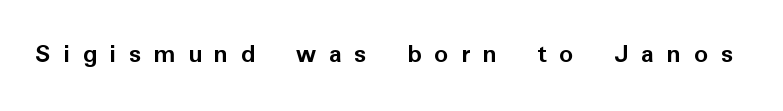
{"italic": "no", "bold": "yes", "underline": "no", "letter_spacing": "wide", "letter_spacing_em": 0.47, "glyph_px": 27}
